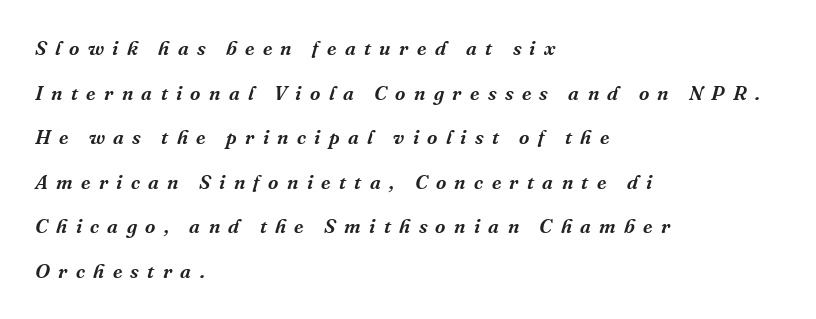
The block of text is sparse from top to bottom, with ample space between rows. The tracking reads as deliberately expanded to a designer's eye. An italicized treatment has been applied to the whole sample. Descenders hang freely into open space. Where is the straight margin? On the left.
